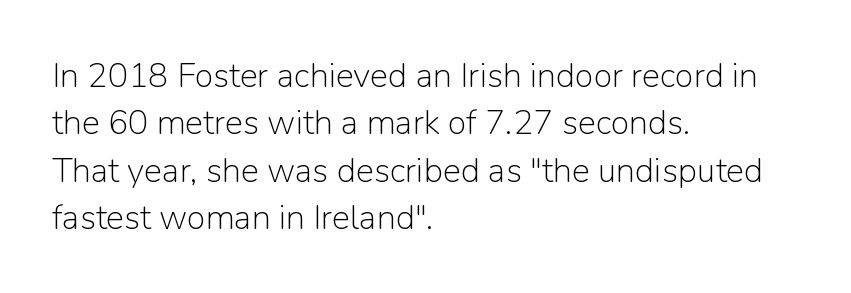
The image shows 34 px light sans-serif type, upright; set left-aligned, normal line spacing (1.39x), normal letter spacing, not underlined; low stroke contrast and a medium x-height.
